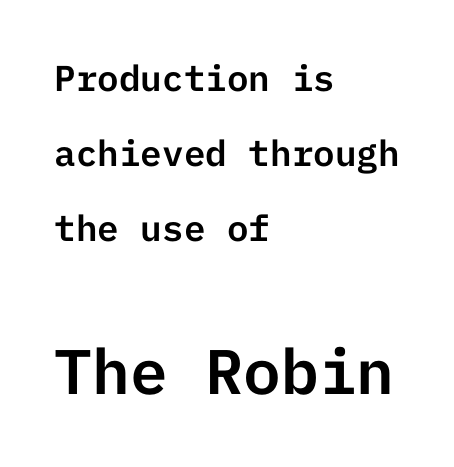
The letterforms sit shoulder to shoulder at normal distance. No word sits above an underline. The typography opts for an upright posture over an oblique one. The face used here appears at its bigger size in the lower chunk. Grotesque or geometric, the face here clearly has no serifs. The rendering uses a large line-height, opening up the rows.
